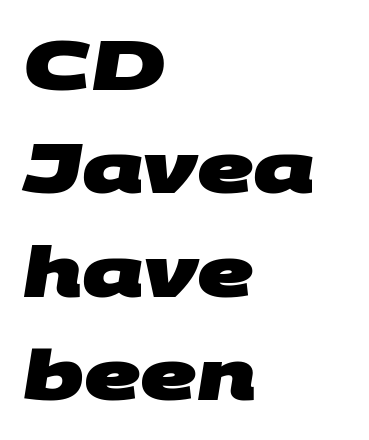
The image shows 69 px heavy, wide sans-serif type; set left-aligned, normal line spacing (1.5x), normal letter spacing, not underlined; medium stroke contrast and a large x-height.
